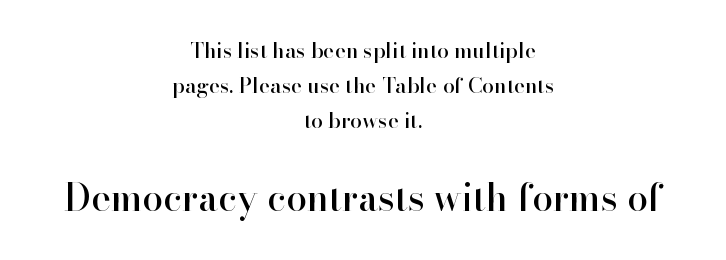
Q: Is the text italic (slanted)? A: No, it is upright.
Q: Is the typeface a serif or a sans-serif typeface? A: Serif.
Q: Is the text underlined? A: No.
Q: How is the paragraph aligned? A: Centered.
Q: Is the spacing between letters normal or unusually wide? A: Normal.
Q: Is the spacing between lines tight, normal or loose? A: Normal.
Q: Which block of text is set in a larger size, the first (top) or the second (bottom)? A: The second (bottom) one.
Q: Width (condensed, normal, or wide)? A: Normal.
Q: Stroke contrast? A: High.
Q: x-height? A: Small.
Q: Monospaced? A: No.
